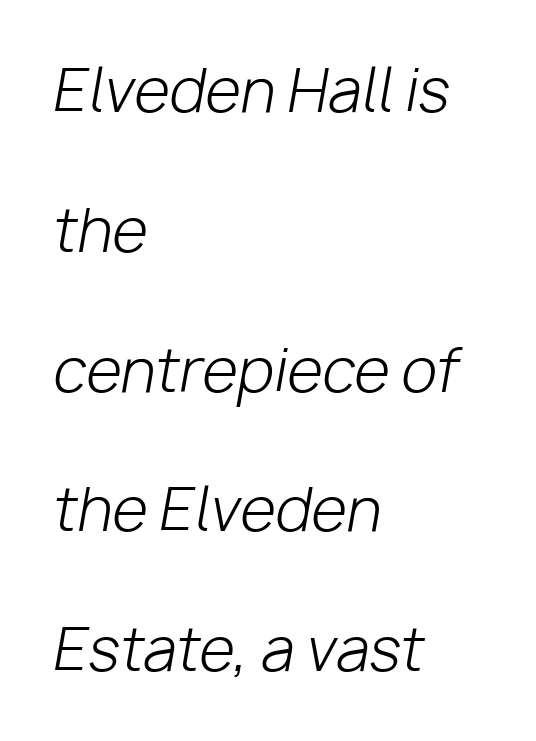
The image shows 58 px light type, italic (leaning right); set left-aligned, loose line spacing (2.41x), normal letter spacing, not underlined; low stroke contrast and a medium x-height.
